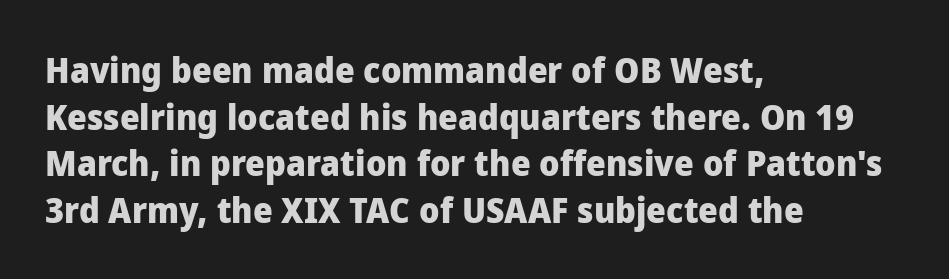
A sans-serif font was chosen for this passage. Thick stems and heavy bowls — unmistakably bold. Descenders hang freely into open space. These lines are rendered in a variable-pitch font. A roman cut, with each character standing at attention.
